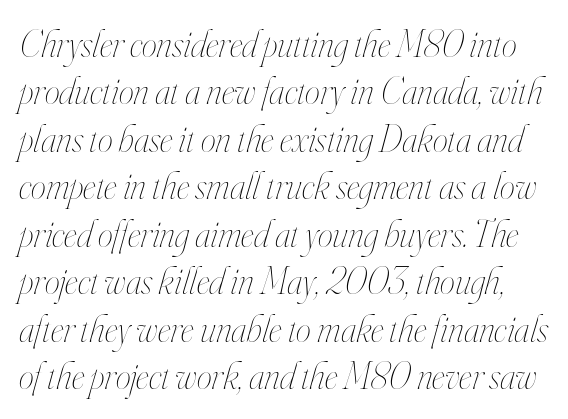
Q: Is the text bold? A: No.
Q: Is the text italic (slanted)? A: Yes, it leans right by about 16 degrees.
Q: Is the text underlined? A: No.
Q: Is the spacing between letters normal or unusually wide? A: Normal.
Q: Is the spacing between lines tight, normal or loose? A: Normal.
Q: Width (condensed, normal, or wide)? A: Condensed.
Q: Stroke contrast? A: High.
Q: x-height? A: Small.
Q: Monospaced? A: No.
